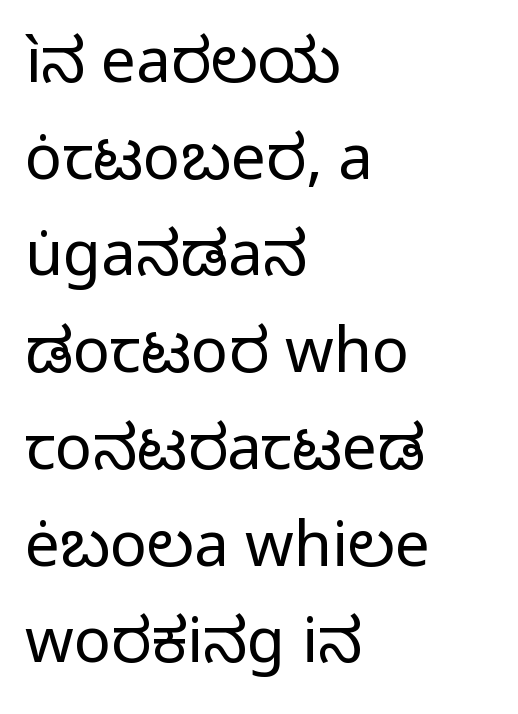
Q: Is the text bold? A: No.
Q: Is the text italic (slanted)? A: No, it is upright.
Q: Is the typeface a serif or a sans-serif typeface? A: Sans-serif.
Q: Is the text underlined? A: No.
Q: How is the paragraph aligned? A: Left-aligned.
Q: Is the spacing between letters normal or unusually wide? A: Normal.
Q: Is the spacing between lines tight, normal or loose? A: Normal.
Q: Width (condensed, normal, or wide)? A: Normal.
Q: Stroke contrast? A: Low.
Q: x-height? A: Medium.
Q: Monospaced? A: No.
